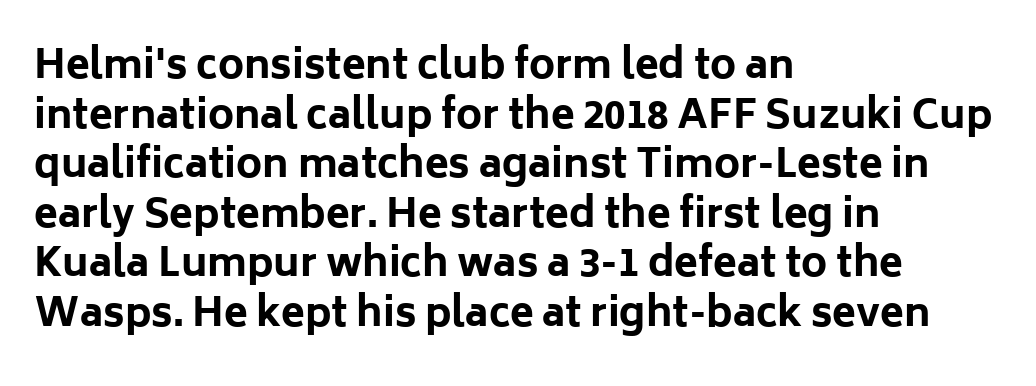
{"serif": "no", "italic": "no", "bold": "yes", "weight": "bold", "width": "normal", "stroke_contrast": "low", "x_height": "medium", "monospaced": "no", "underline": "no", "align": "left", "line_spacing": "normal", "line_spacing_ratio": 1.27, "letter_spacing": "normal", "letter_spacing_em": 0.0, "glyph_px": 39}
